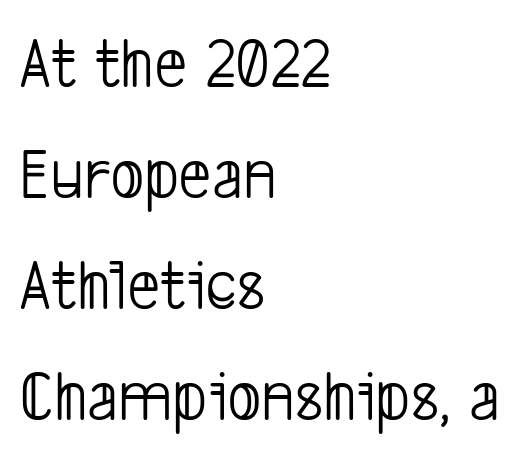
The image shows 73 px light, condensed sans-serif type; set left-aligned, normal line spacing (1.52x), normal letter spacing, not underlined; low stroke contrast and a medium x-height.
